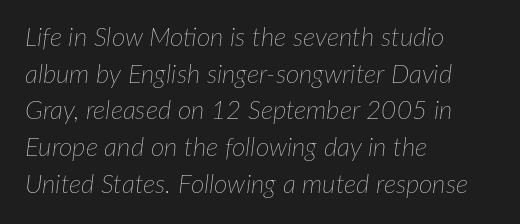
{"italic": "yes", "lean": "right", "slant_degrees": 7, "bold": "no", "underline": "no", "align": "left", "line_spacing": "normal", "line_spacing_ratio": 1.41, "letter_spacing": "normal", "letter_spacing_em": 0.0, "glyph_px": 26}
